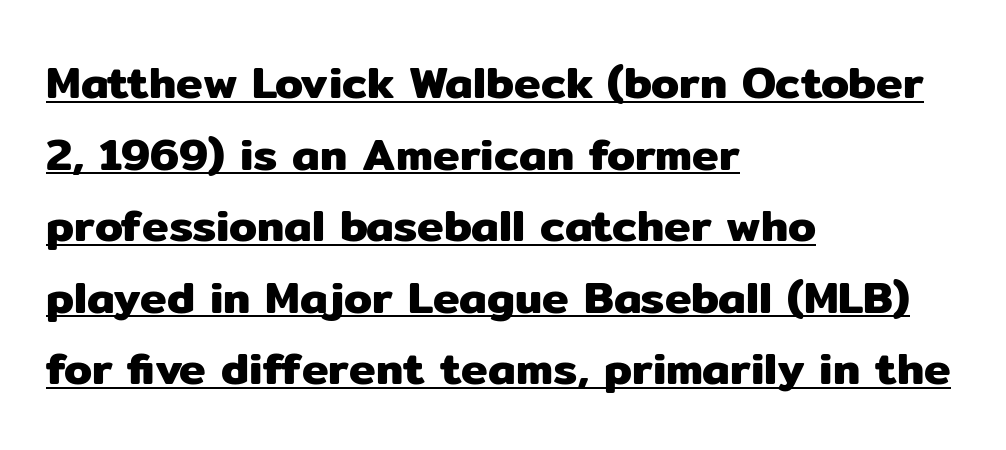
The image shows 45 px sans-serif type, upright; set left-aligned, normal line spacing (1.59x), normal letter spacing, underlined; low stroke contrast and a medium x-height.
